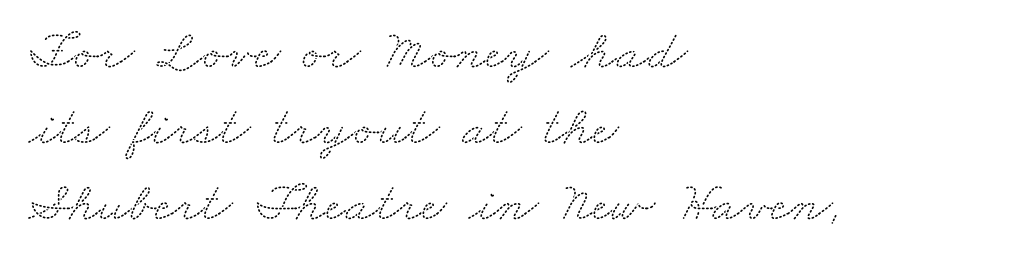
Q: Is the typeface a serif or a sans-serif typeface? A: Serif.
Q: Is the text underlined? A: No.
Q: How is the paragraph aligned? A: Left-aligned.
Q: Is the spacing between letters normal or unusually wide? A: Normal.
Q: Is the spacing between lines tight, normal or loose? A: Normal.
Q: Width (condensed, normal, or wide)? A: Wide.
Q: Stroke contrast? A: Medium.
Q: x-height? A: Small.
Q: Monospaced? A: No.
